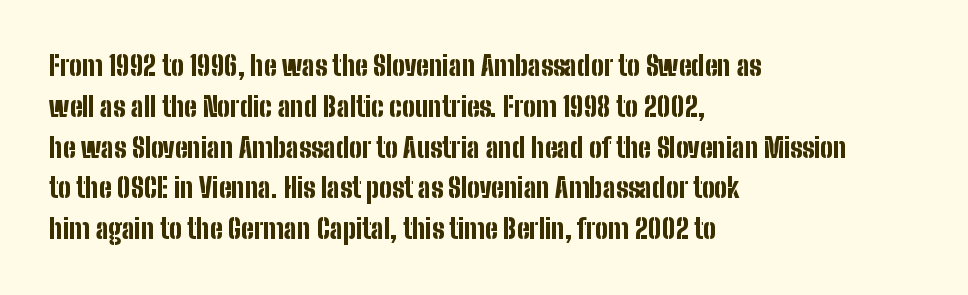
{"italic": "no", "bold": "yes", "underline": "no", "align": "left", "line_spacing": "normal", "line_spacing_ratio": 1.51, "letter_spacing": "normal", "letter_spacing_em": 0.0, "glyph_px": 27}
